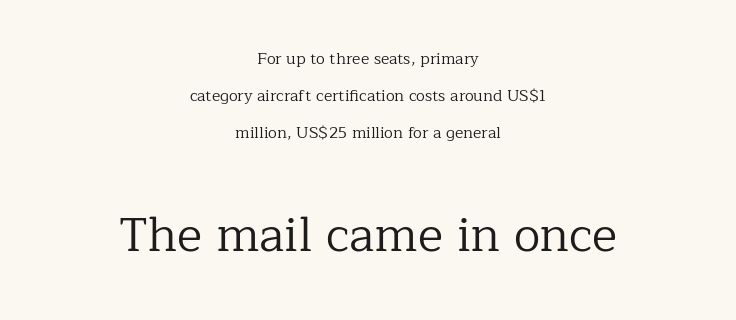
{"serif": "yes", "italic": "no", "bold": "no", "weight": "regular", "width": "normal", "stroke_contrast": "low", "x_height": "medium", "monospaced": "no", "underline": "no", "align": "center", "line_spacing": "loose", "line_spacing_ratio": 2.32, "letter_spacing": "normal", "letter_spacing_em": 0.0, "larger_block": "second", "size_ratio": 3.0, "glyph_px": 48}
